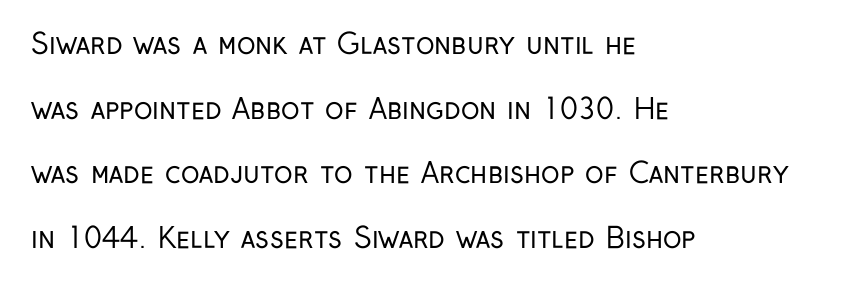
The image shows 28 px regular-weight, condensed sans-serif type, upright; set left-aligned, loose line spacing (2.31x), normal letter spacing, not underlined; low stroke contrast and a medium x-height.
